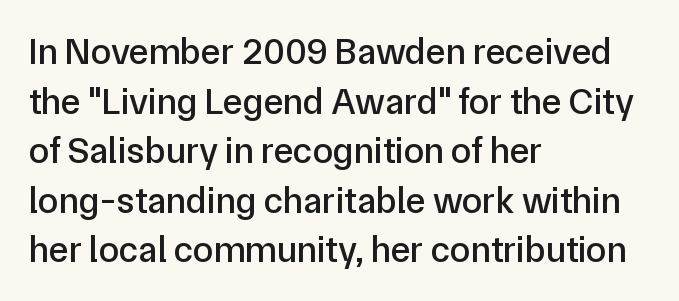
The image shows 37 px sans-serif type, upright; set left-aligned, normal line spacing (1.34x), normal letter spacing, not underlined; low stroke contrast and a medium x-height.
